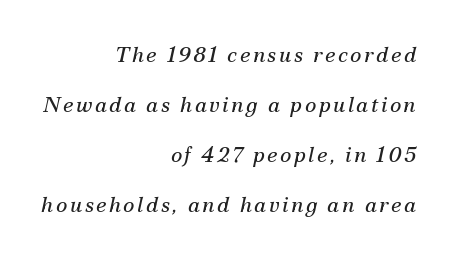
What's the leading like? Stretched, with rows far apart. The text carries the slant typical of an italic or oblique font. The specimen omits any rule beneath the text block's lines. This sample is right-justified, so line beginnings fall wherever the words allow.
